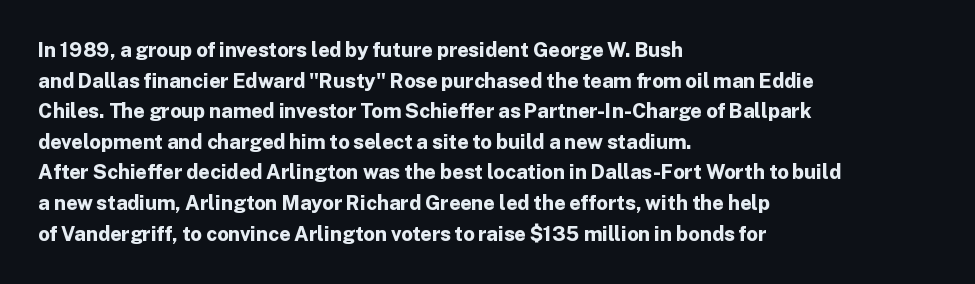
Underlining? Definitely not there. The paragraph has a hard left edge and a soft right edge. A typesetter would mark this as roman, not italic. What weight is shown? A full bold with thick strokes.
